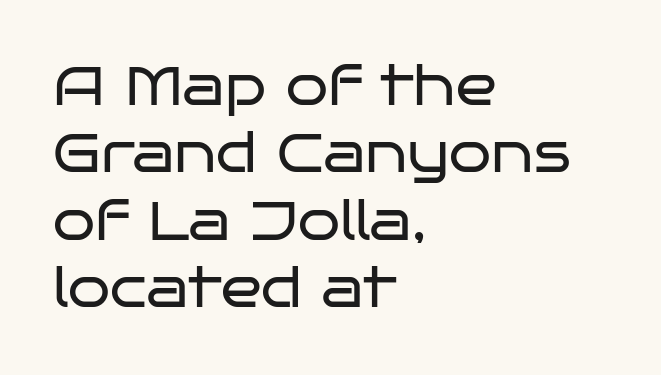
A clean baseline with only descenders dipping below it. No chunkiness to these letters — they're not bold. Do the characters align in a grid? No, the font is proportional. Font category for this specimen: sans-serif.
